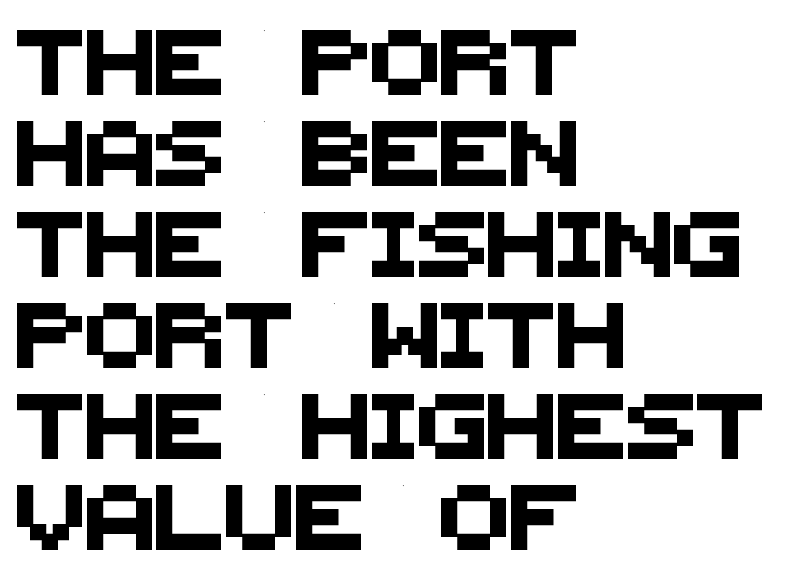
The image shows 65 px sans-serif type; set left-aligned, normal line spacing (1.4x), normal letter spacing, not underlined; medium stroke contrast and a large x-height.
